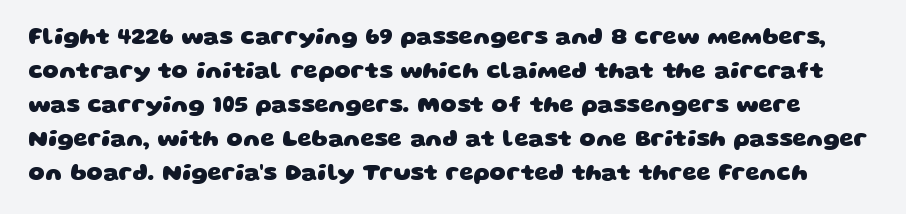
Caption: standard tracking, unaltered. Decoration check: the copy has no underline. Is the type bold? Yes — the strokes are clearly thick and heavy. Is there much room between lines? A standard amount, neither cramped nor airy.
